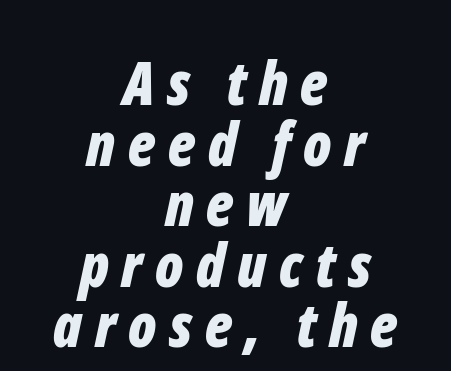
Q: Is the text bold? A: Yes.
Q: Is the text italic (slanted)? A: Yes, it leans right by about 12 degrees.
Q: Is the text underlined? A: No.
Q: How is the paragraph aligned? A: Centered.
Q: Is the spacing between letters normal or unusually wide? A: Unusually wide.
Q: Is the spacing between lines tight, normal or loose? A: Tight.
Q: Width (condensed, normal, or wide)? A: Condensed.
Q: Stroke contrast? A: Low.
Q: x-height? A: Medium.
Q: Monospaced? A: No.
